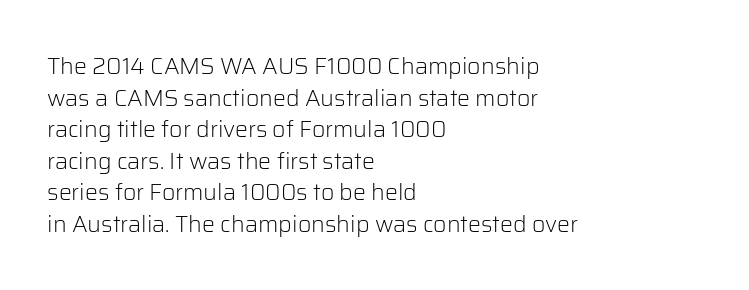
{"italic": "no", "bold": "no", "underline": "no", "align": "left", "line_spacing": "normal", "line_spacing_ratio": 1.37, "letter_spacing": "normal", "letter_spacing_em": 0.0, "glyph_px": 23}
